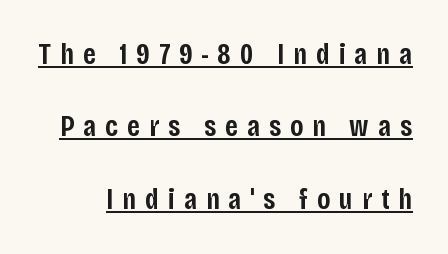
{"serif": "no", "italic": "no", "bold": "semi", "weight": "semibold", "width": "condensed", "stroke_contrast": "low", "x_height": "large", "monospaced": "no", "underline": "yes", "line_spacing": "loose", "line_spacing_ratio": 2.41, "letter_spacing": "wide", "letter_spacing_em": 0.3, "glyph_px": 30}
